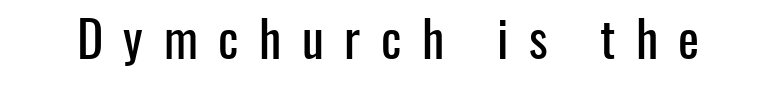
{"serif": "no", "italic": "no", "width": "condensed", "stroke_contrast": "low", "x_height": "medium", "monospaced": "no", "underline": "no", "letter_spacing": "wide", "letter_spacing_em": 0.41, "glyph_px": 50}
